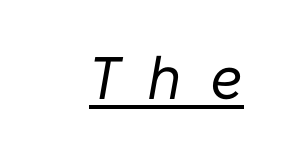
Q: Is the text bold? A: No.
Q: Is the text italic (slanted)? A: Yes, it leans right by about 10 degrees.
Q: Is the text underlined? A: Yes.
Q: Is the spacing between letters normal or unusually wide? A: Unusually wide.
Q: Width (condensed, normal, or wide)? A: Normal.
Q: Stroke contrast? A: Low.
Q: x-height? A: Medium.
Q: Monospaced? A: No.
